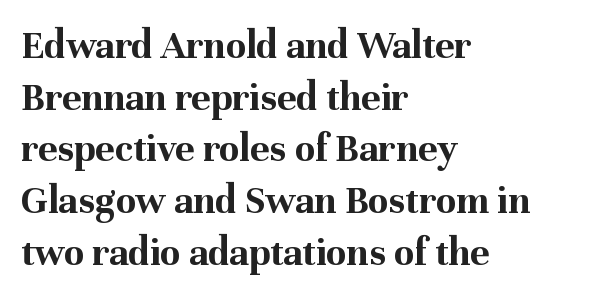
Each letter keeps its own natural width here, so spacing adapts to shape. Nope, not italic — everything's standing straight. The vertical gap from one line to the next is medium. The face used here is rendered with its standard letterfit.
